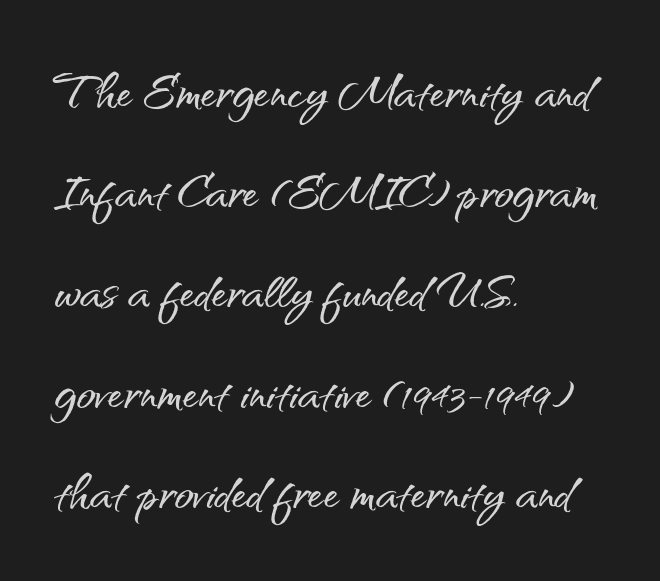
Q: Is the text italic (slanted)? A: Yes.
Q: Is the typeface a serif or a sans-serif typeface? A: Sans-serif.
Q: Is the text underlined? A: No.
Q: How is the paragraph aligned? A: Left-aligned.
Q: Is the spacing between letters normal or unusually wide? A: Normal.
Q: Is the spacing between lines tight, normal or loose? A: Normal.
Q: Width (condensed, normal, or wide)? A: Normal.
Q: Stroke contrast? A: Medium.
Q: x-height? A: Small.
Q: Monospaced? A: No.
